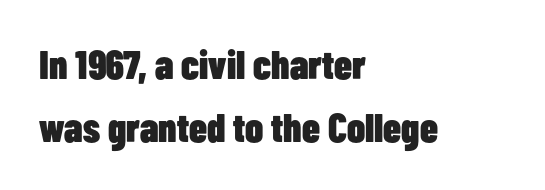
{"serif": "no", "italic": "no", "bold": "yes", "weight": "heavy", "width": "condensed", "stroke_contrast": "low", "x_height": "medium", "monospaced": "no", "underline": "no", "align": "left", "line_spacing": "normal", "line_spacing_ratio": 1.58, "letter_spacing": "normal", "letter_spacing_em": 0.0, "glyph_px": 40}
